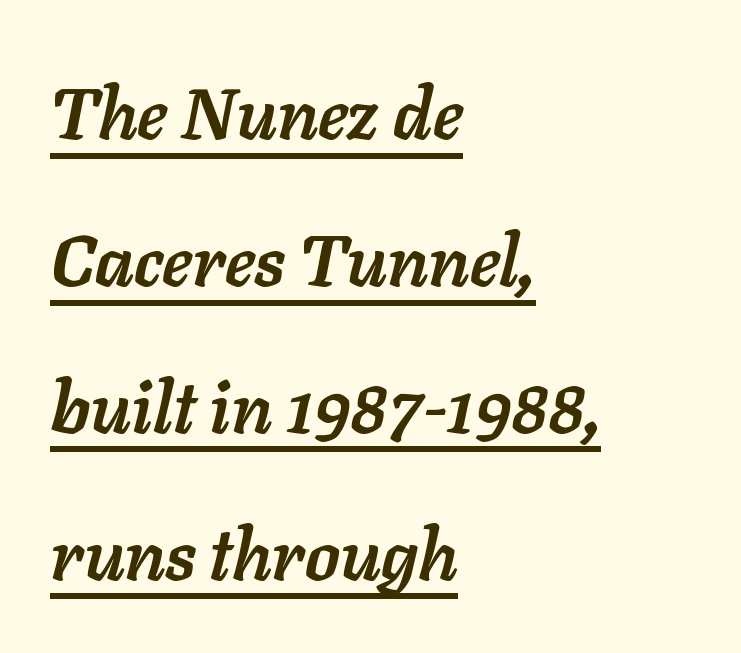
The image shows 71 px semibold type, italic (leaning right); set left-aligned, loose line spacing (2.07x), normal letter spacing, underlined; low stroke contrast and a medium x-height.
